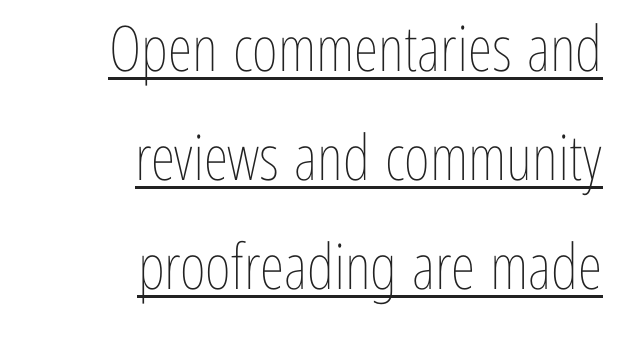
Q: Is the text bold? A: No.
Q: Is the text italic (slanted)? A: No, it is upright.
Q: Is the text underlined? A: Yes.
Q: How is the paragraph aligned? A: Right-aligned.
Q: Is the spacing between letters normal or unusually wide? A: Normal.
Q: Width (condensed, normal, or wide)? A: Condensed.
Q: Stroke contrast? A: Low.
Q: x-height? A: Medium.
Q: Monospaced? A: No.
